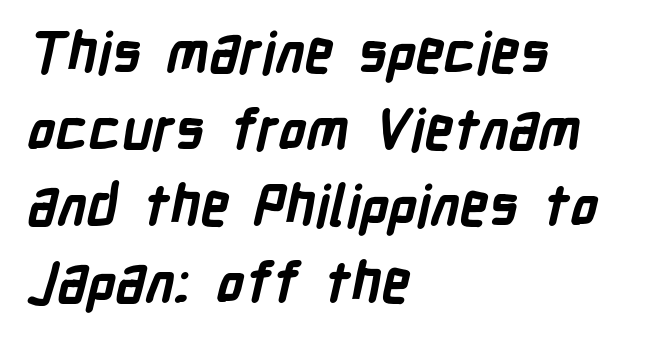
Q: Is the text bold? A: Yes.
Q: Is the typeface a serif or a sans-serif typeface? A: Sans-serif.
Q: Is the text underlined? A: No.
Q: How is the paragraph aligned? A: Left-aligned.
Q: Is the spacing between letters normal or unusually wide? A: Normal.
Q: Is the spacing between lines tight, normal or loose? A: Normal.
Q: Width (condensed, normal, or wide)? A: Condensed.
Q: Stroke contrast? A: Low.
Q: x-height? A: Medium.
Q: Monospaced? A: No.
